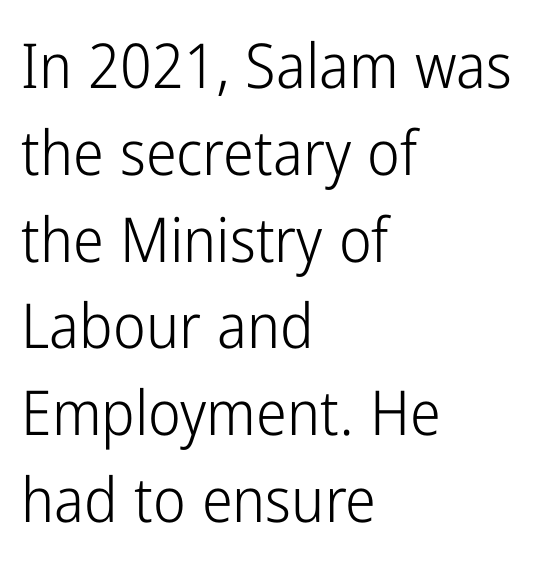
Descender tails drop into unmarked territory. Is the letter spacing exaggerated? No — it looks like the ordinary default. This rendering employs a face without finishing strokes, i.e., a sans-serif. Does the leading feel generous? No, just average.
